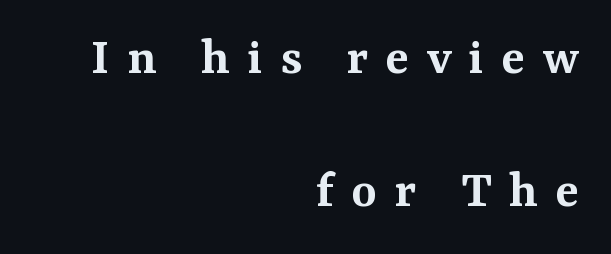
The image shows 54 px semibold serif type, upright; set right-aligned, loose line spacing (2.46x), unusually wide letter spacing (+0.32 em), not underlined; medium stroke contrast and a medium x-height.
